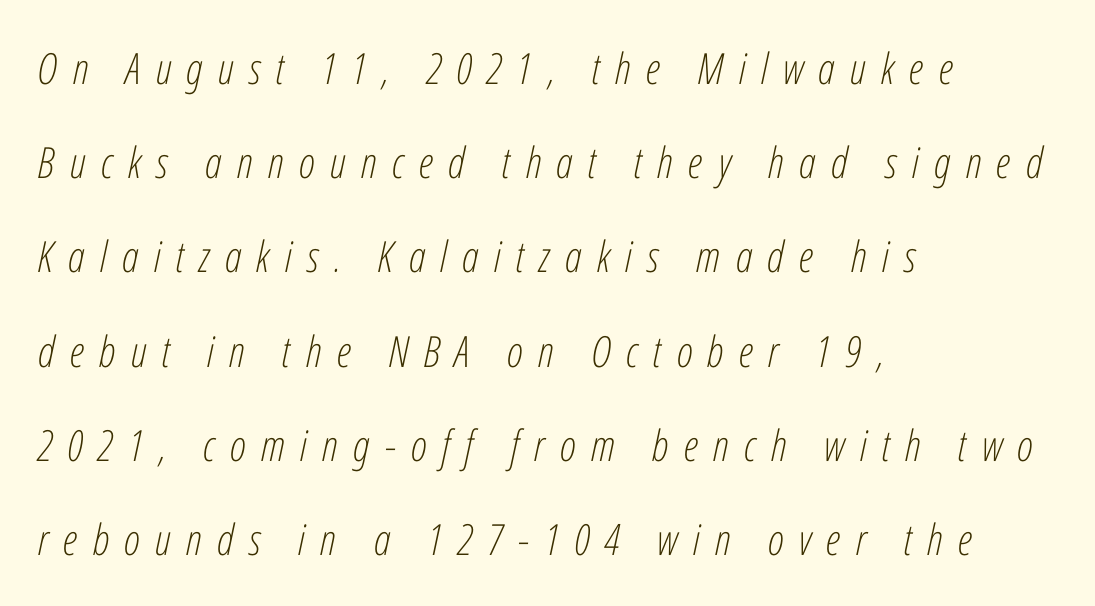
{"italic": "yes", "lean": "right", "slant_degrees": 12, "bold": "no", "weight": "light", "width": "condensed", "stroke_contrast": "low", "x_height": "medium", "monospaced": "no", "underline": "no", "align": "left", "line_spacing": "loose", "line_spacing_ratio": 2.19, "letter_spacing": "wide", "letter_spacing_em": 0.35, "glyph_px": 43}
